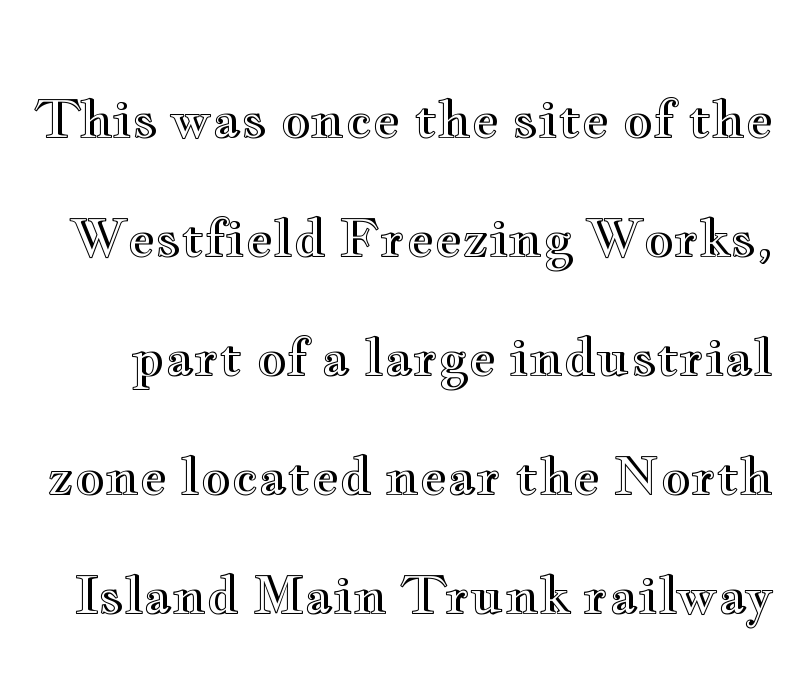
The image shows 52 px wide type, upright; set loose line spacing (2.29x), normal letter spacing, not underlined; a small x-height.
